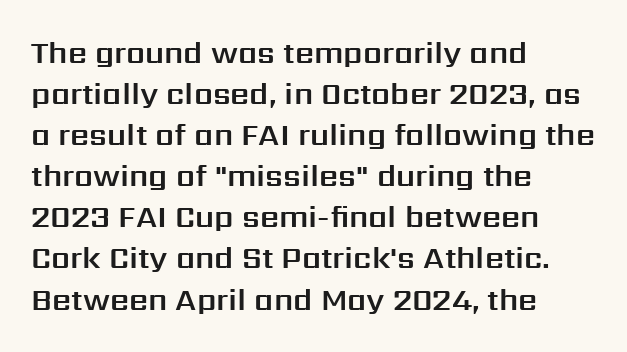
Teacher's note: observe the even left margin — that is flush-left alignment. This sample has the flowing, uneven cadence of proportional lettering. Vertical spacing — default. Do the letters lean? They stand straight.
